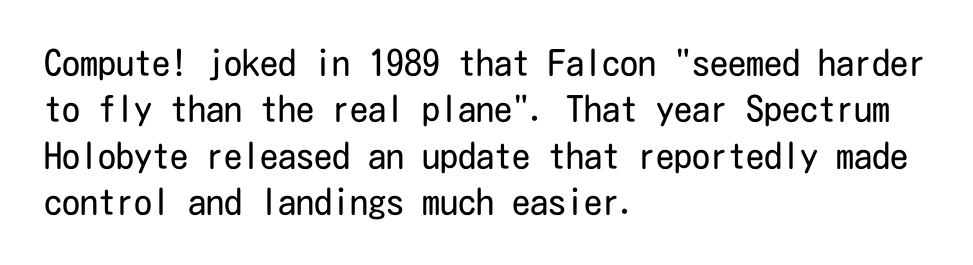
The image shows 36 px regular-weight, condensed sans-serif type, upright; set left-aligned, normal line spacing (1.29x), normal letter spacing, not underlined; low stroke contrast and a medium x-height.
